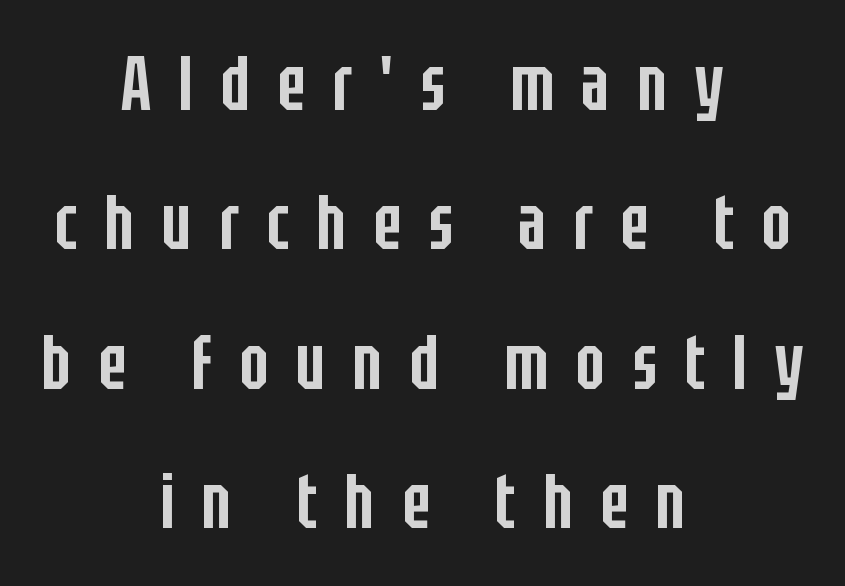
The image shows 77 px semibold, condensed sans-serif type, upright; set centered, line spacing 1.81x, unusually wide letter spacing (+0.35 em), not underlined; low stroke contrast and a large x-height.
